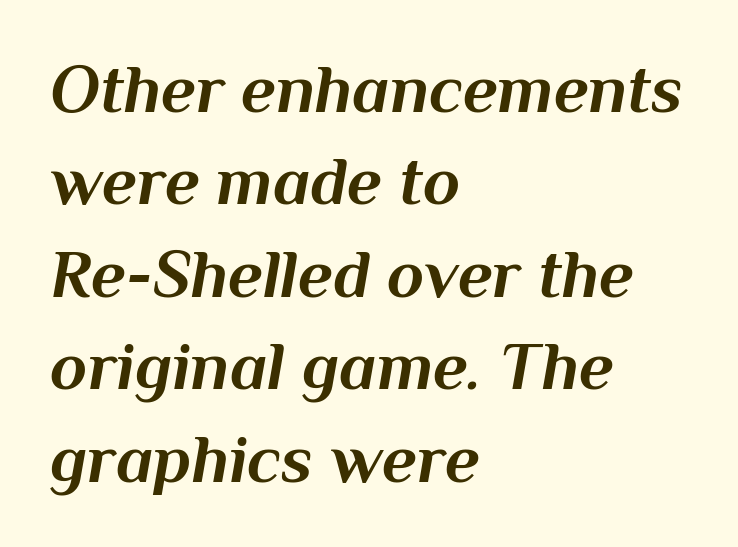
Q: Is the text bold? A: Yes.
Q: Is the text italic (slanted)? A: Yes, it leans right by about 10 degrees.
Q: Is the text underlined? A: No.
Q: How is the paragraph aligned? A: Left-aligned.
Q: Is the spacing between letters normal or unusually wide? A: Normal.
Q: Is the spacing between lines tight, normal or loose? A: Normal.
Q: Width (condensed, normal, or wide)? A: Normal.
Q: Stroke contrast? A: Medium.
Q: x-height? A: Medium.
Q: Monospaced? A: No.
